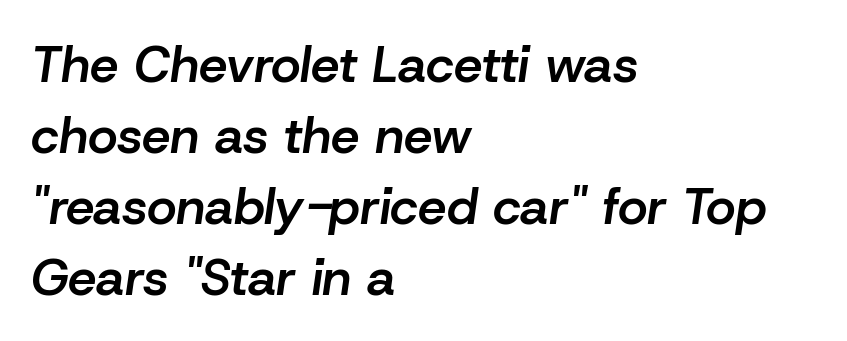
{"italic": "yes", "lean": "right", "slant_degrees": 8, "bold": "semi", "weight": "semibold", "width": "normal", "stroke_contrast": "low", "x_height": "medium", "monospaced": "no", "underline": "no", "align": "left", "line_spacing": "normal", "line_spacing_ratio": 1.39, "letter_spacing": "normal", "letter_spacing_em": 0.0, "glyph_px": 51}
